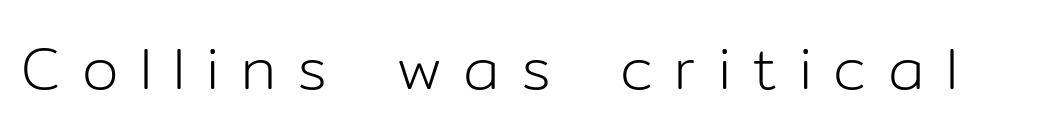
Here the designer chose a conventional face with non-uniform glyph widths. Glyph-to-glyph distance is far greater than everyday printed text. The strokes are not fattened; the text isn't bold. Any mark beneath the type? The region is blank. Are there feet on the stems? There aren't — it's a sans. Style check: upright.
